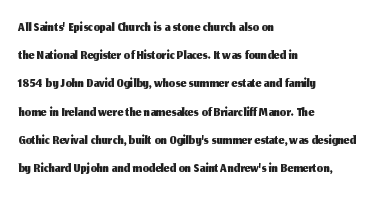
The image shows 20 px text type, upright; set left-aligned, normal line spacing (1.41x), normal letter spacing, not underlined.
